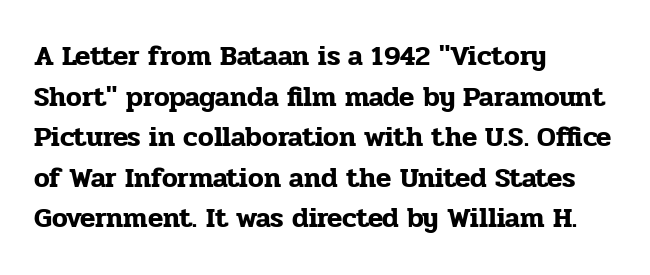
{"serif": "yes", "italic": "no", "width": "normal", "stroke_contrast": "low", "x_height": "medium", "monospaced": "no", "underline": "no", "align": "left", "line_spacing": "normal", "line_spacing_ratio": 1.45, "letter_spacing": "normal", "letter_spacing_em": 0.0, "glyph_px": 28}
